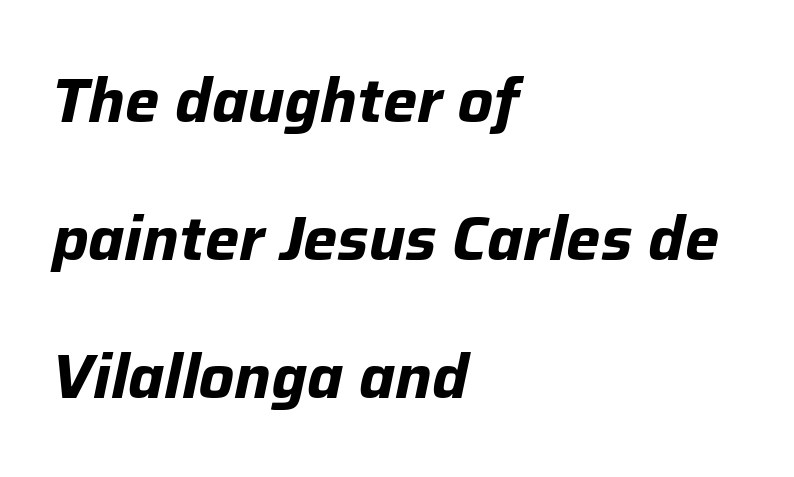
The image shows 61 px bold type, italic (leaning right); set left-aligned, loose line spacing (2.26x), normal letter spacing, not underlined; low stroke contrast and a medium x-height.
